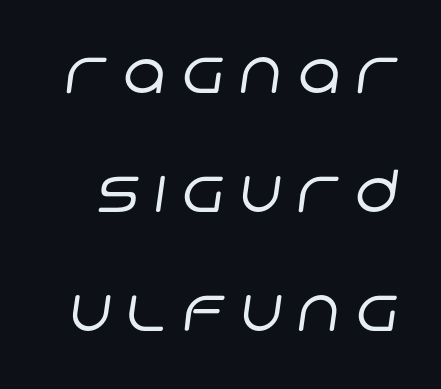
The image shows 58 px regular-weight sans-serif type; set loose line spacing (2.05x), unusually wide letter spacing (+0.27 em), not underlined; low stroke contrast and a large x-height.
